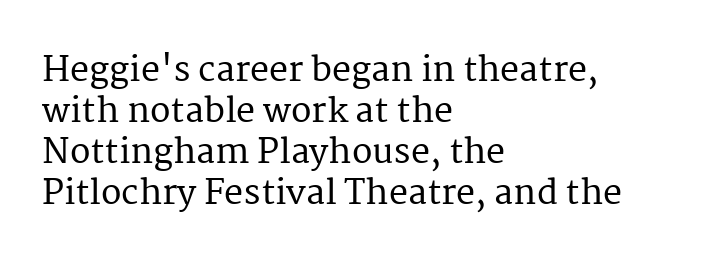
{"serif": "yes", "italic": "no", "width": "normal", "stroke_contrast": "medium", "x_height": "medium", "monospaced": "no", "underline": "no", "align": "left", "line_spacing_ratio": 1.21, "letter_spacing": "normal", "letter_spacing_em": 0.0, "glyph_px": 34}
